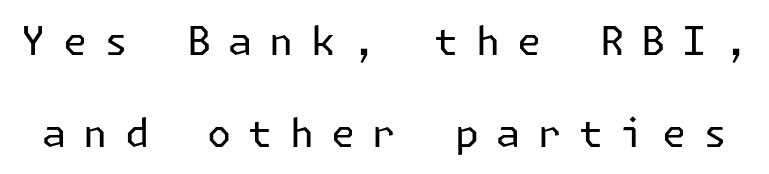
Q: Is the text bold? A: No.
Q: Is the text italic (slanted)? A: No, it is upright.
Q: Is the typeface a serif or a sans-serif typeface? A: Sans-serif.
Q: Is the text underlined? A: No.
Q: Is the spacing between letters normal or unusually wide? A: Unusually wide.
Q: Is the spacing between lines tight, normal or loose? A: Loose.
Q: Width (condensed, normal, or wide)? A: Normal.
Q: Stroke contrast? A: Low.
Q: x-height? A: Medium.
